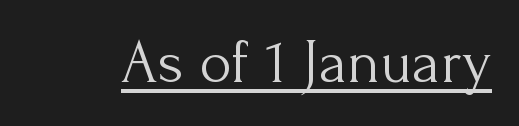
Q: Is the text bold? A: No.
Q: Is the text italic (slanted)? A: No, it is upright.
Q: Is the typeface a serif or a sans-serif typeface? A: Serif.
Q: Is the text underlined? A: Yes.
Q: Is the spacing between letters normal or unusually wide? A: Normal.
Q: Width (condensed, normal, or wide)? A: Normal.
Q: Stroke contrast? A: Medium.
Q: x-height? A: Small.
Q: Monospaced? A: No.
